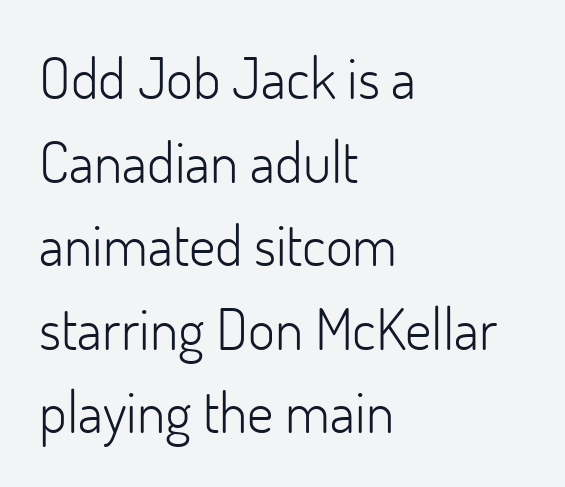
Q: Is the text bold? A: No.
Q: Is the text italic (slanted)? A: No, it is upright.
Q: Is the typeface a serif or a sans-serif typeface? A: Sans-serif.
Q: Is the text underlined? A: No.
Q: How is the paragraph aligned? A: Left-aligned.
Q: Is the spacing between letters normal or unusually wide? A: Normal.
Q: Is the spacing between lines tight, normal or loose? A: Normal.
Q: Width (condensed, normal, or wide)? A: Normal.
Q: Stroke contrast? A: Low.
Q: x-height? A: Small.
Q: Monospaced? A: No.
